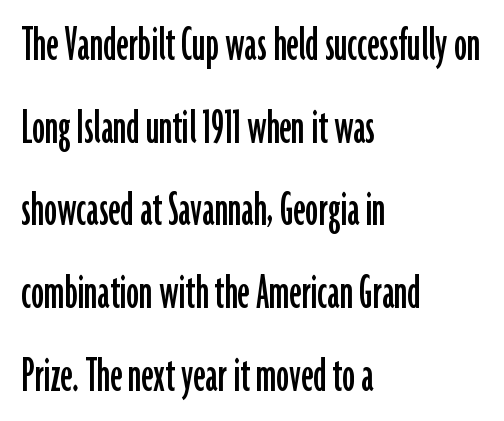
Q: Is the text italic (slanted)? A: No, it is upright.
Q: Is the typeface a serif or a sans-serif typeface? A: Sans-serif.
Q: Is the text underlined? A: No.
Q: How is the paragraph aligned? A: Left-aligned.
Q: Is the spacing between letters normal or unusually wide? A: Normal.
Q: Is the spacing between lines tight, normal or loose? A: Normal.
Q: Width (condensed, normal, or wide)? A: Condensed.
Q: Stroke contrast? A: Low.
Q: x-height? A: Medium.
Q: Monospaced? A: No.
